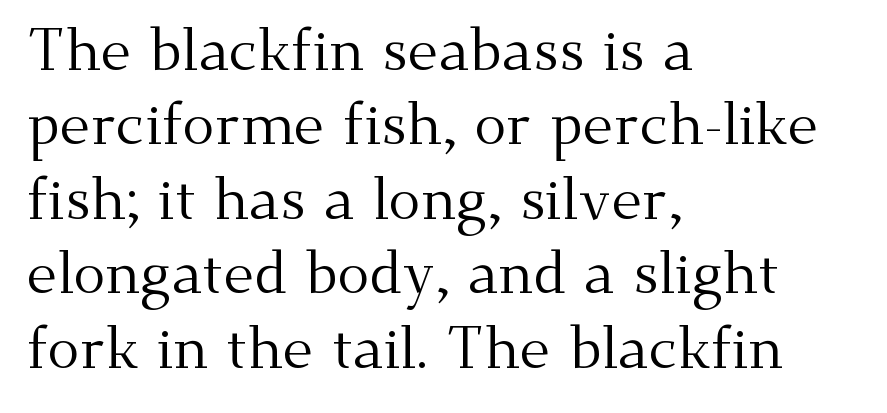
Just letters on the line, the space beneath them empty. You can tell from the footed stems that serif type was used. Do the characters align in a grid? No, the font is proportional. No extra tracking has been applied to these lines. The typeface has the unassuming heft of standard copy or less. The specimen reads as upright at a glance.
